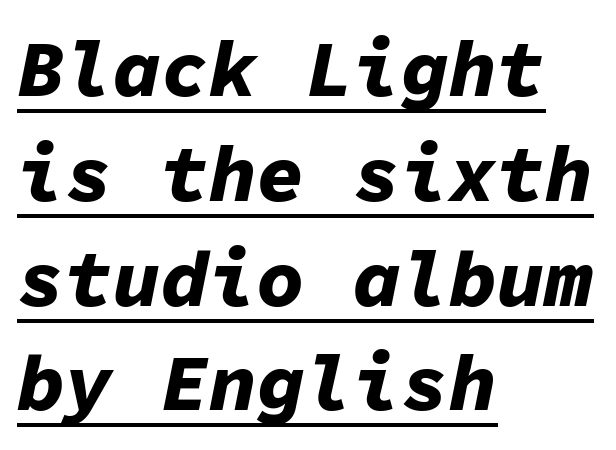
Does the copy run flush right? No — it runs flush left. You could count columns in this text — the font is strictly monospaced. Weight check: bold — yes, fully. Summary of vertical rhythm: regular, with standard interline spacing. What stands out about the letter spacing? Nothing — it is the standard amount.
